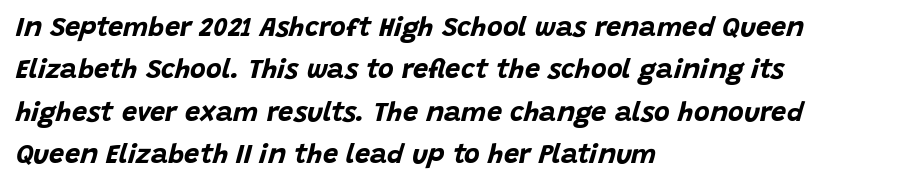
{"italic": "yes", "lean": "right", "slant_degrees": 15, "bold": "yes", "underline": "no", "align": "left", "line_spacing": "normal", "line_spacing_ratio": 1.57, "letter_spacing": "normal", "letter_spacing_em": 0.0, "glyph_px": 27}
